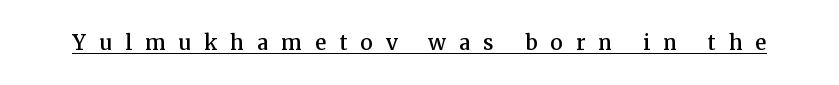
Emphasis is given by a line drawn under the lettering. Varying glyph widths throughout — classic text-font behaviour. How are the letters spaced? Widely, with obvious added tracking. Designer's note — italics off, roman on. Is this a sans? No — the strokes have serifs.
